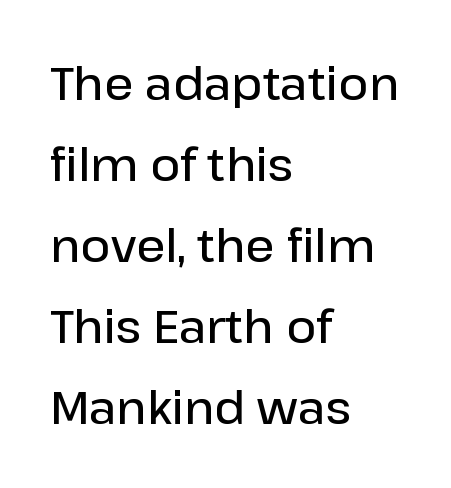
The image shows 46 px semibold sans-serif type, upright; set left-aligned, line spacing 1.76x, normal letter spacing, not underlined; low stroke contrast and a medium x-height.
